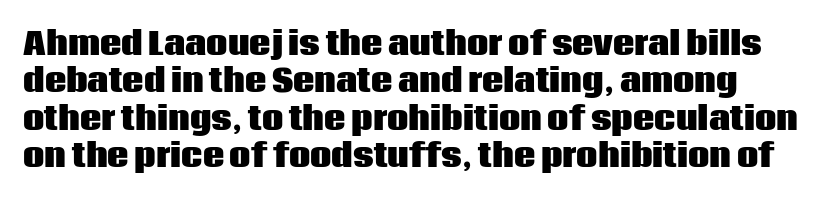
{"serif": "no", "italic": "no", "bold": "yes", "weight": "heavy", "width": "normal", "stroke_contrast": "low", "x_height": "large", "monospaced": "no", "underline": "no", "line_spacing": "normal", "line_spacing_ratio": 1.25, "letter_spacing": "normal", "letter_spacing_em": 0.0, "glyph_px": 30}
